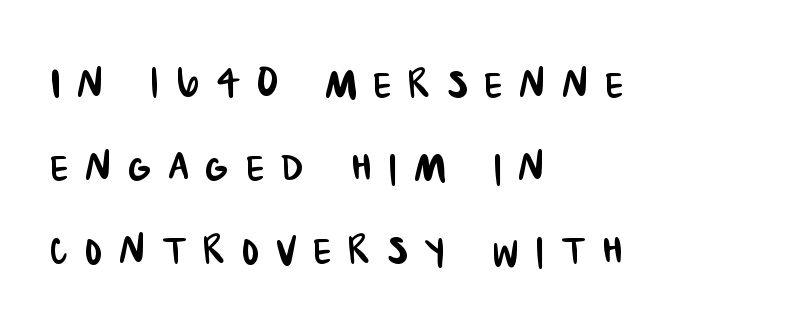
{"serif": "no", "width": "condensed", "stroke_contrast": "low", "x_height": "large", "monospaced": "no", "underline": "no", "align": "left", "line_spacing": "normal", "line_spacing_ratio": 1.6, "letter_spacing": "wide", "letter_spacing_em": 0.33, "glyph_px": 52}
